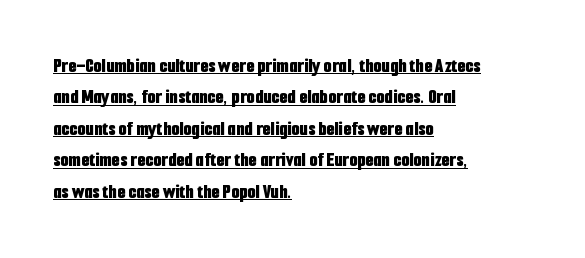
{"italic": "no", "bold": "yes", "underline": "yes", "align": "left", "line_spacing": "normal", "line_spacing_ratio": 1.5, "letter_spacing": "normal", "letter_spacing_em": 0.0, "glyph_px": 21}
